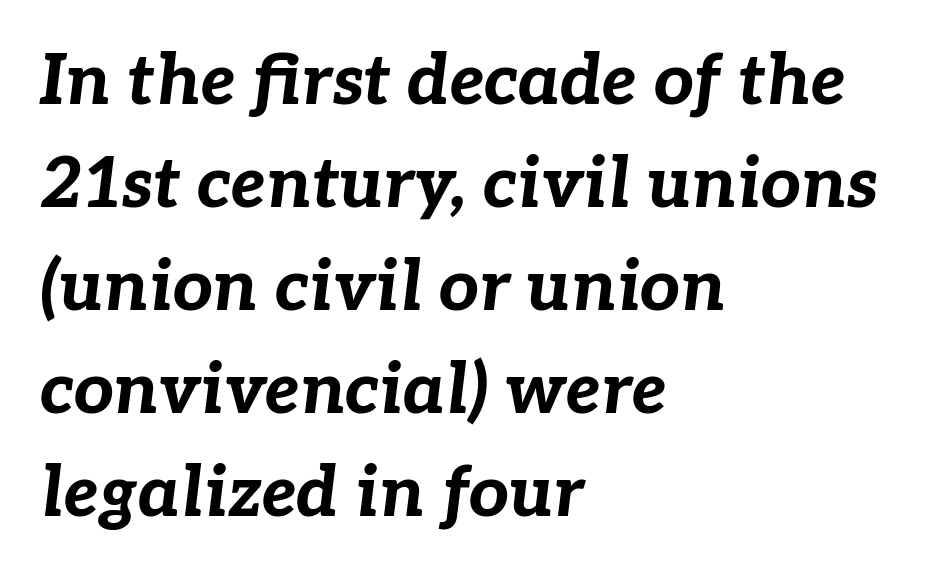
The passage shown is not underscored anywhere. The line texture is even and compact thanks to regular tracking. These words are printed bold, with thick strokes throughout. The text block is weighted toward the left margin, trailing off unevenly rightward. Style check: oblique. These lines are rendered in a variable-pitch font.
